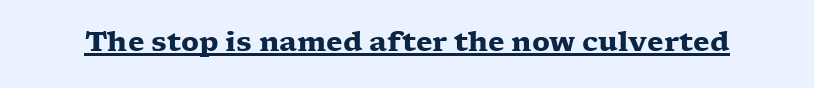
The letters stand straight up with perfectly vertical stems. Between one letter and the next there's only the usual sliver of space. Underlining? Definitely there. Strokes here are thick enough to call this a true bold.
